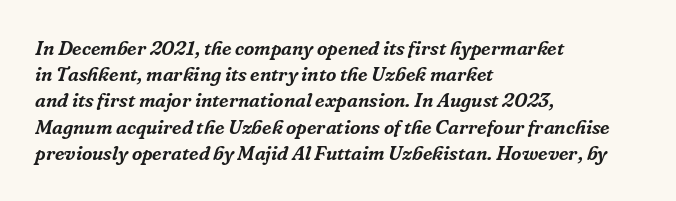
The image shows 20 px text type, italic (leaning right); set left-aligned, normal line spacing (1.31x), normal letter spacing, not underlined.
